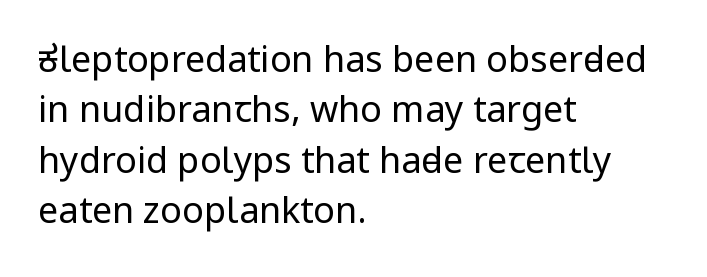
Q: Is the text bold? A: No.
Q: Is the text italic (slanted)? A: No, it is upright.
Q: Is the typeface a serif or a sans-serif typeface? A: Sans-serif.
Q: Is the text underlined? A: No.
Q: How is the paragraph aligned? A: Left-aligned.
Q: Is the spacing between letters normal or unusually wide? A: Normal.
Q: Is the spacing between lines tight, normal or loose? A: Normal.
Q: Width (condensed, normal, or wide)? A: Condensed.
Q: Stroke contrast? A: Low.
Q: x-height? A: Large.
Q: Monospaced? A: No.
